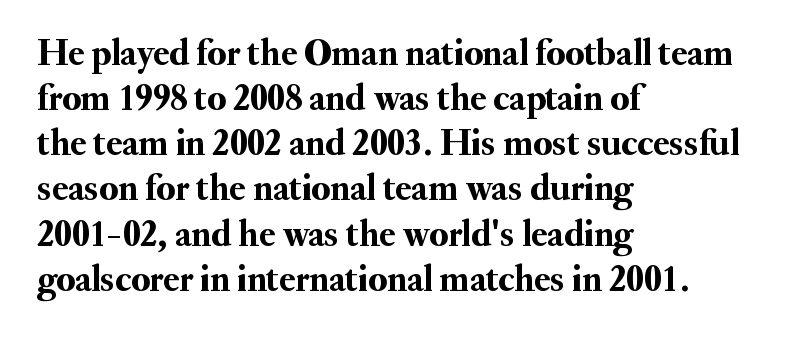
The image shows 37 px serif type, upright; set left-aligned, line spacing 1.22x, normal letter spacing, not underlined; medium stroke contrast and a small x-height.
